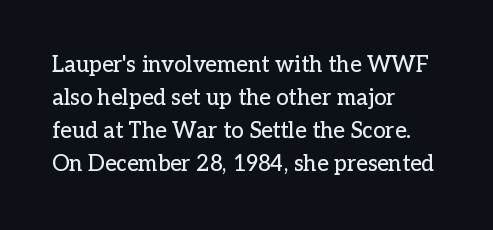
The image shows 22 px text type, upright; set left-aligned, normal line spacing (1.5x), normal letter spacing, not underlined.
